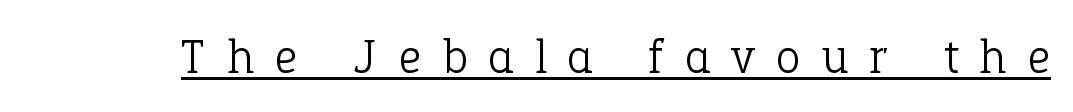
The glyphs are accompanied by a horizontal stroke just below them. The face used here is proportionally spaced, like ordinary book or web type. It's the straight-up-and-down kind of type. Serif or sans? Serif — the stroke terminals have little feet. Characters follow at a spacing far wider than the type designer built in.
